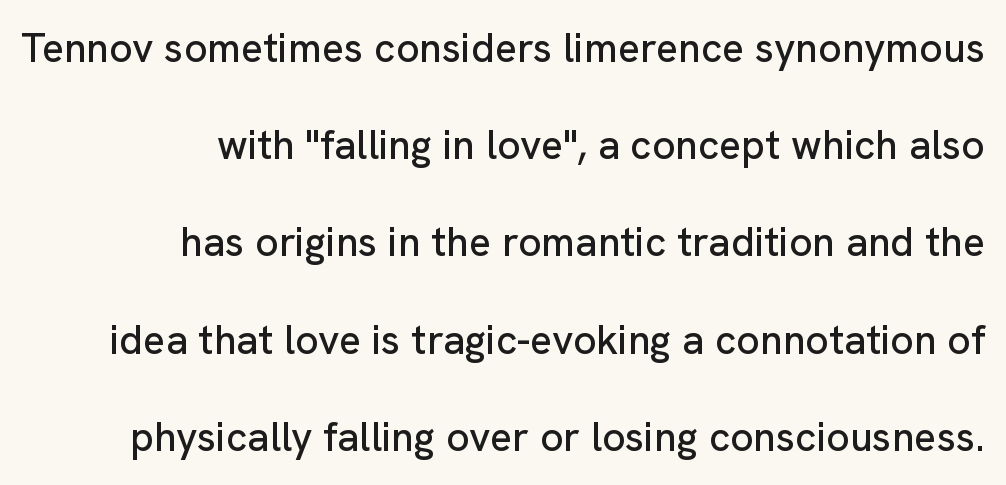
{"serif": "no", "italic": "no", "width": "normal", "stroke_contrast": "low", "x_height": "medium", "monospaced": "no", "underline": "no", "align": "right", "line_spacing": "loose", "line_spacing_ratio": 2.37, "letter_spacing": "normal", "letter_spacing_em": 0.0, "glyph_px": 41}
